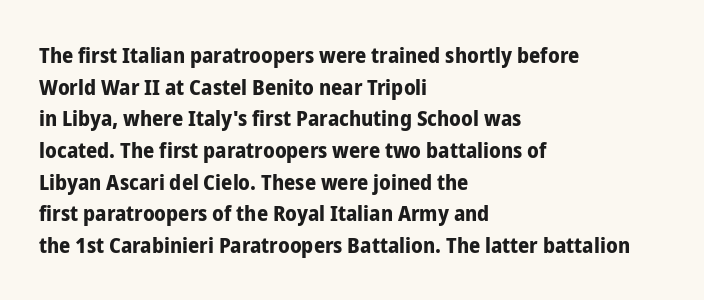
{"italic": "no", "bold": "yes", "underline": "no", "align": "left", "line_spacing": "normal", "line_spacing_ratio": 1.44, "letter_spacing": "normal", "letter_spacing_em": 0.0, "glyph_px": 22}
